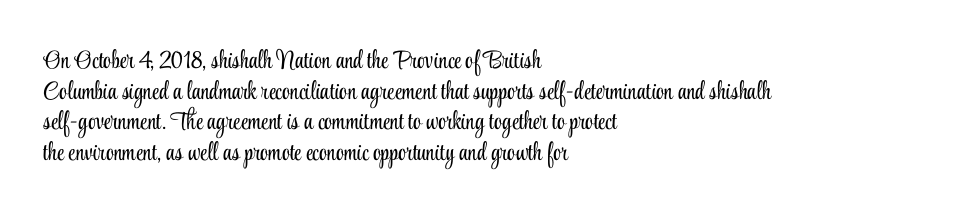
{"bold": "no", "underline": "no", "align": "left", "line_spacing_ratio": 1.23, "letter_spacing": "normal", "letter_spacing_em": 0.0, "glyph_px": 25}
